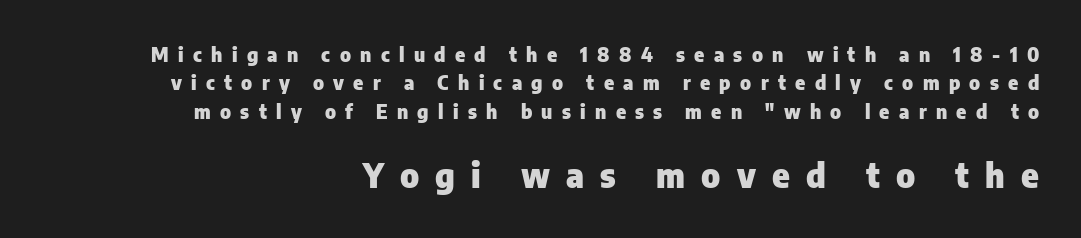
Q: Is the text bold? A: Yes.
Q: Is the text italic (slanted)? A: No, it is upright.
Q: Is the typeface a serif or a sans-serif typeface? A: Sans-serif.
Q: Is the text underlined? A: No.
Q: How is the paragraph aligned? A: Right-aligned.
Q: Is the spacing between letters normal or unusually wide? A: Unusually wide.
Q: Is the spacing between lines tight, normal or loose? A: Normal.
Q: Which block of text is set in a larger size, the first (top) or the second (bottom)? A: The second (bottom) one.
Q: Width (condensed, normal, or wide)? A: Normal.
Q: Stroke contrast? A: Low.
Q: x-height? A: Medium.
Q: Monospaced? A: No.
